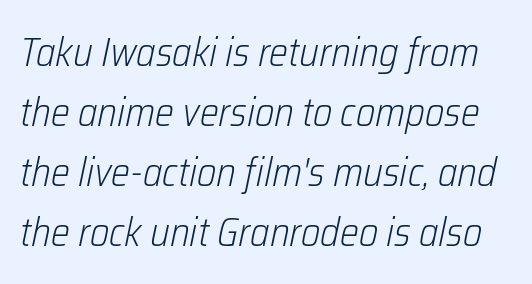
{"italic": "yes", "lean": "right", "slant_degrees": 12, "bold": "no", "weight": "light", "width": "condensed", "stroke_contrast": "low", "x_height": "medium", "monospaced": "no", "underline": "no", "line_spacing": "normal", "line_spacing_ratio": 1.5, "letter_spacing": "normal", "letter_spacing_em": 0.0, "glyph_px": 40}
